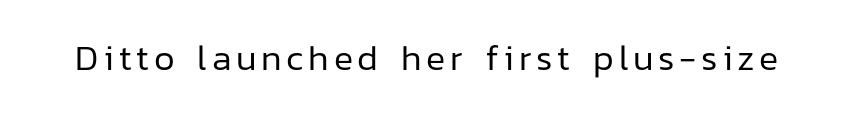
No italicization has been applied; the sample stays upright. Stems and bowls with no extra thickness — not bold. Descender tails drop into unmarked territory. Looks like regular typesetting: each glyph gets only the width it needs. A typesetter would label this face a sans.
